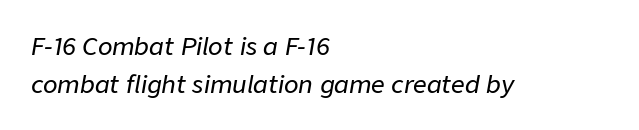
{"italic": "yes", "lean": "right", "slant_degrees": 9, "underline": "no", "align": "left", "line_spacing": "normal", "line_spacing_ratio": 1.57, "letter_spacing": "normal", "letter_spacing_em": 0.0, "glyph_px": 24}
